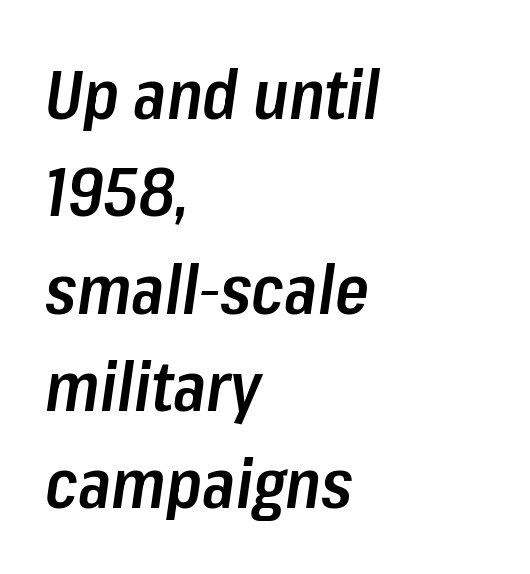
The rag falls on the right side of this text block. A typesetter would call this proportional, since set widths differ per character. The passage shown is not underscored anywhere. Letter spacing: default. As a designer I'd log this as weight 600, semibold.
